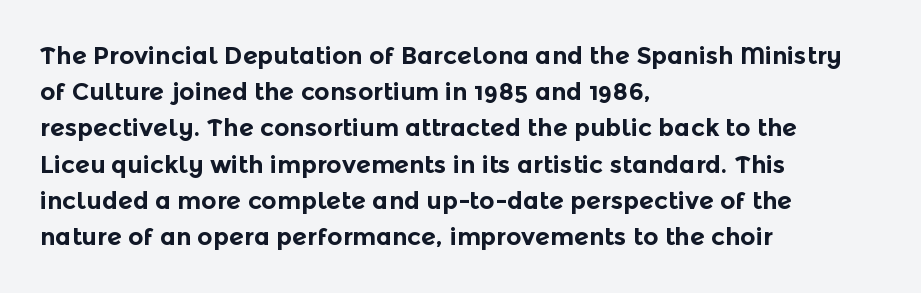
The image shows 24 px bold type, upright; set left-aligned, normal line spacing (1.51x), normal letter spacing, not underlined.
